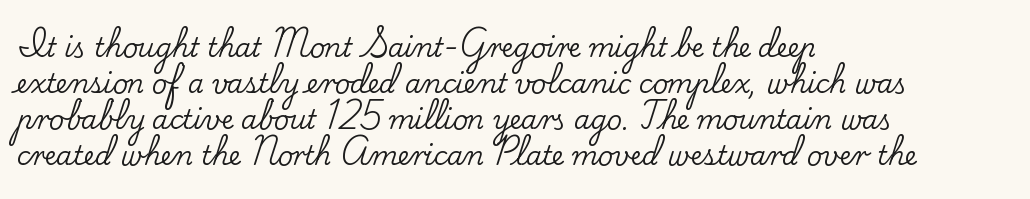
Q: Is the text italic (slanted)? A: Yes.
Q: Is the text underlined? A: No.
Q: How is the paragraph aligned? A: Left-aligned.
Q: Is the spacing between letters normal or unusually wide? A: Normal.
Q: Is the spacing between lines tight, normal or loose? A: Normal.
